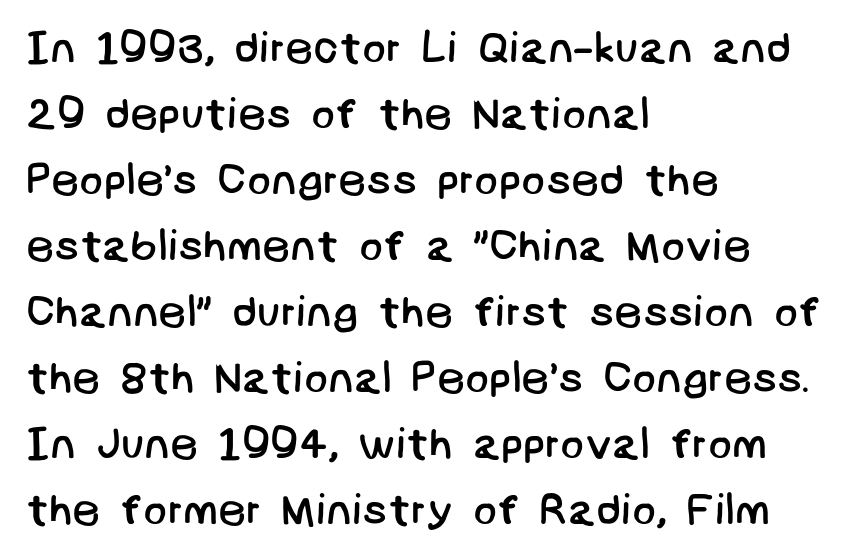
The image shows 44 px regular-weight sans-serif type; set left-aligned, normal line spacing (1.5x), normal letter spacing, not underlined; low stroke contrast and a large x-height.
